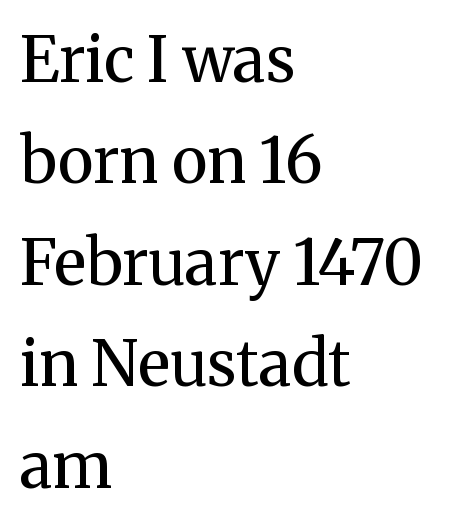
The image shows 63 px regular-weight serif type, upright; set left-aligned, normal line spacing (1.61x), normal letter spacing, not underlined; medium stroke contrast and a medium x-height.
